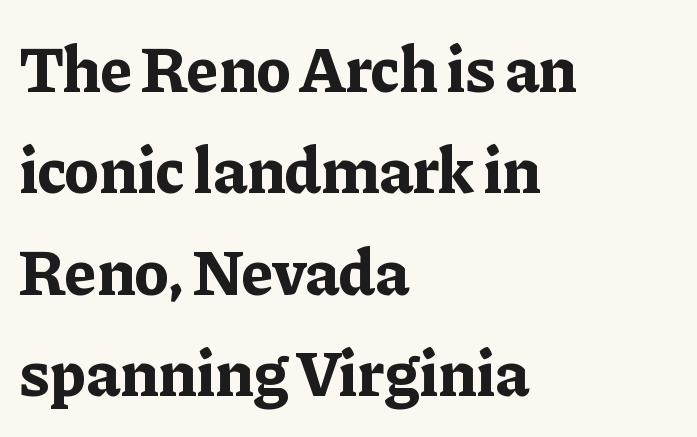
Look at the stroke-to-counter ratio: heavy, a bold. Style check: upright. Short and long lines alike share a common starting point at left. The characters display serif detailing at their extremities.
